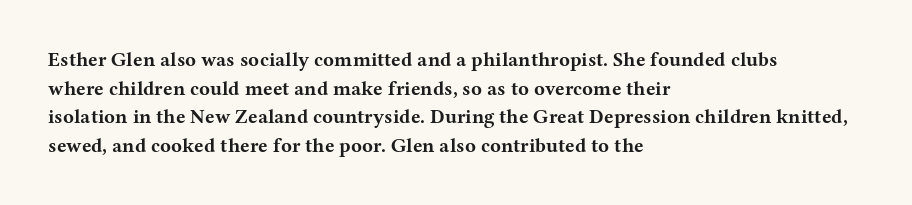
This sample uses an upright cut, with every glyph sitting square on the baseline. Only glyphs here, with clear space below each row. Visually the block forms a straight wall on the left and a jagged coastline on the right. Its strokes are broad and dark, the hallmark of bold type. This block has exactly the height ordinary leading produces. The passage shown has conventional tracking throughout.
